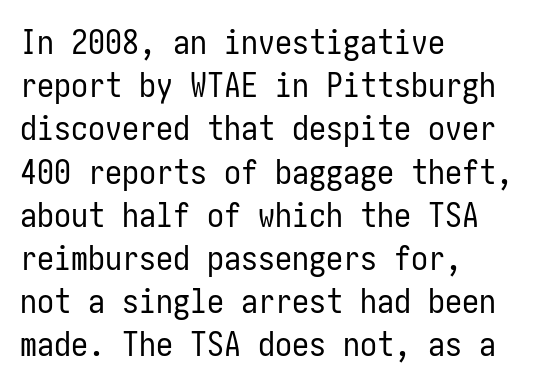
There is no visible air inserted between adjacent glyphs. Does the type have serifs? No, each stem ends abruptly. One glance says typical: line gaps are just what's usual. Each row of text sits above clean, open space. Notice how the passage keeps a crisp vertical edge on the left only. On a weight scale, this lands at 450 or below.
